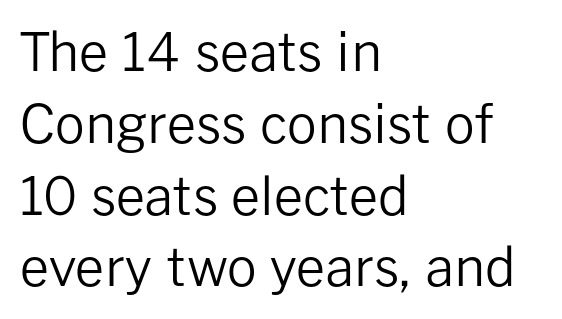
The compositor pushed each line to the left boundary. You can tell it's not italic because the verticals are truly vertical. This rendering features lettering with no underline. One glance says typical: line gaps are just what's usual.
